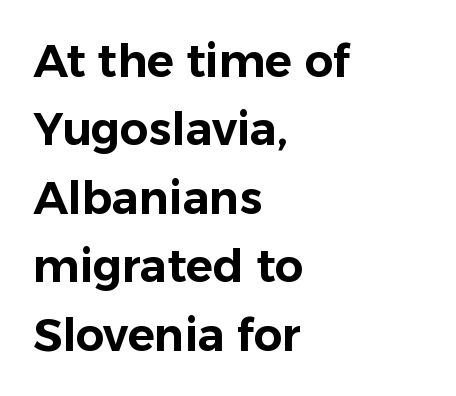
The image shows 45 px sans-serif type, upright; set left-aligned, normal line spacing (1.52x), normal letter spacing, not underlined; low stroke contrast and a medium x-height.
